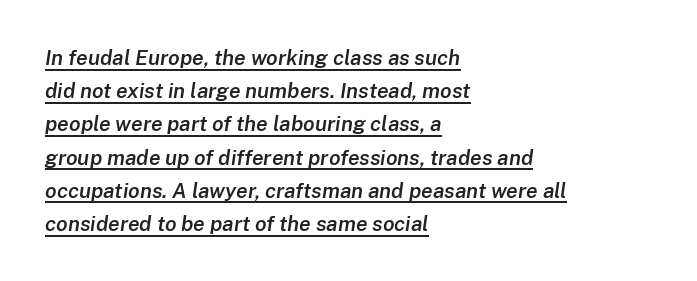
Q: Is the text bold? A: Semi-bold.
Q: Is the text italic (slanted)? A: Yes, it leans right by about 8 degrees.
Q: Is the text underlined? A: Yes.
Q: How is the paragraph aligned? A: Left-aligned.
Q: Is the spacing between letters normal or unusually wide? A: Normal.
Q: Is the spacing between lines tight, normal or loose? A: Normal.
